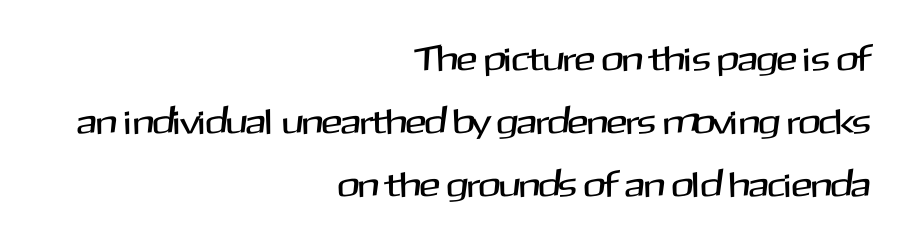
This rendering features lettering with no underline. Reading down the block, your eye finds every line finishing at a fixed right position. Character widths vary here, with narrow letters taking less room than wide ones. Does extra space separate the letters? No, they use regular spacing. These lines were composed using upright roman letters. Font category for this specimen: sans-serif.
